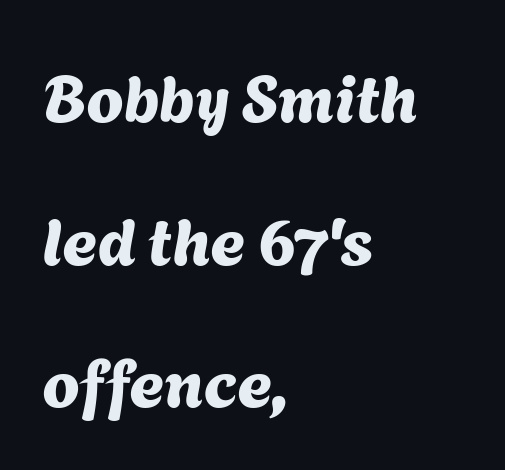
The image shows 67 px sans-serif type; set left-aligned, loose line spacing (2.13x), normal letter spacing, not underlined; medium stroke contrast and a medium x-height.
